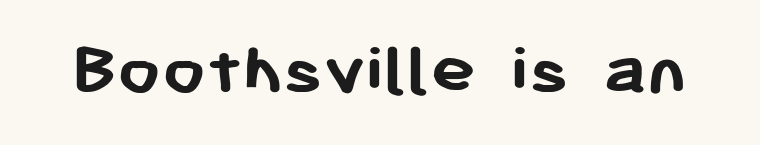
Q: Is the text bold? A: Yes.
Q: Is the text italic (slanted)? A: No, it is upright.
Q: Is the typeface a serif or a sans-serif typeface? A: Sans-serif.
Q: Is the text underlined? A: No.
Q: Is the spacing between letters normal or unusually wide? A: Normal.
Q: Width (condensed, normal, or wide)? A: Normal.
Q: Stroke contrast? A: Low.
Q: x-height? A: Medium.
Q: Monospaced? A: No.
